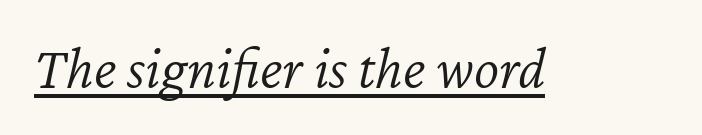
The image shows 60 px light type, italic (leaning right); set normal letter spacing, underlined; low stroke contrast and a medium x-height.
